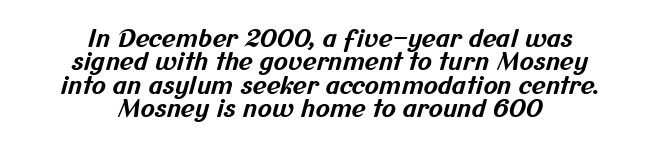
The image shows 24 px bold type; set centered, tight line spacing (0.97x), normal letter spacing, not underlined.
